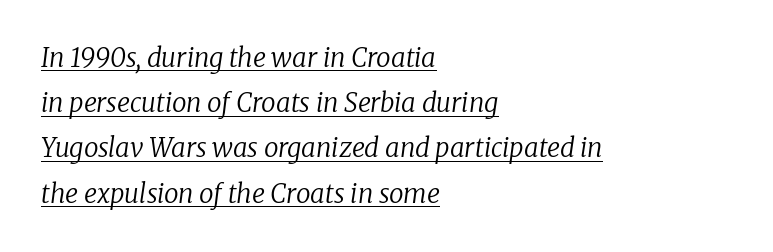
Q: Is the text bold? A: No.
Q: Is the text italic (slanted)? A: Yes, it leans right by about 8 degrees.
Q: Is the text underlined? A: Yes.
Q: How is the paragraph aligned? A: Left-aligned.
Q: Is the spacing between letters normal or unusually wide? A: Normal.
